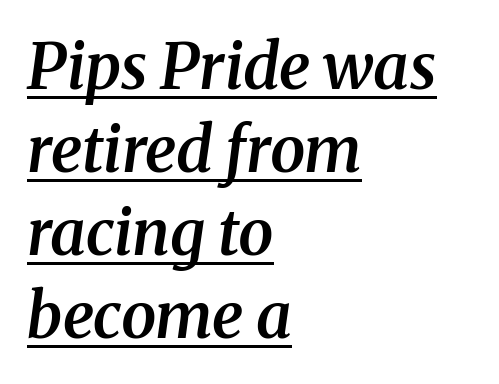
The image shows 63 px semibold serif type, italic (leaning right); set left-aligned, normal line spacing (1.32x), normal letter spacing, underlined; medium stroke contrast and a medium x-height.
